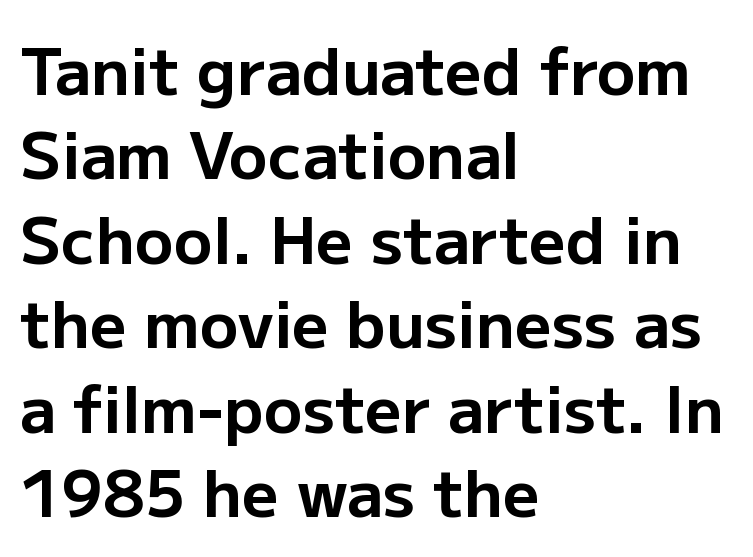
Spacing between characters is what you'd get straight out of the box. Look at the bottom of the vertical strokes: they stop flat, with no serifs. Students, observe: this is what conventionally led text looks like. The glyphs are unaccompanied by any horizontal stroke below them. Each glyph is drawn with heavy, bold strokes. Upright lettering throughout.
